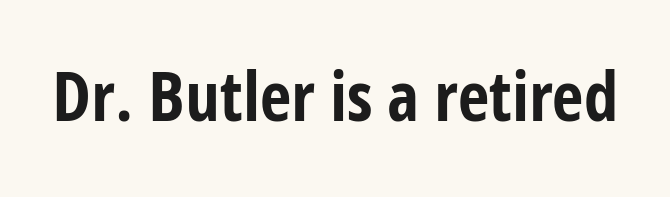
Q: Is the text bold? A: Yes.
Q: Is the text italic (slanted)? A: No, it is upright.
Q: Is the typeface a serif or a sans-serif typeface? A: Sans-serif.
Q: Is the text underlined? A: No.
Q: Is the spacing between letters normal or unusually wide? A: Normal.
Q: Width (condensed, normal, or wide)? A: Condensed.
Q: Stroke contrast? A: Low.
Q: x-height? A: Medium.
Q: Monospaced? A: No.
